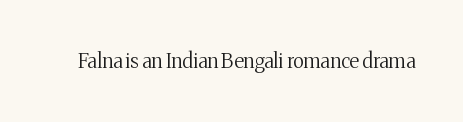
{"italic": "no", "bold": "no", "underline": "no", "letter_spacing": "normal", "letter_spacing_em": 0.0, "glyph_px": 20}
